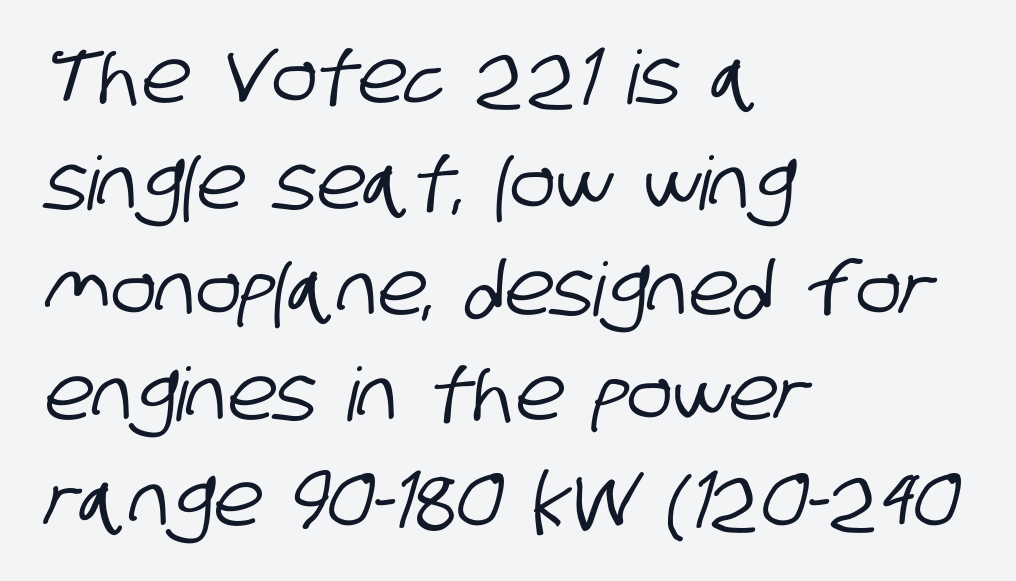
Does the type have serifs? No, each stem ends abruptly. Note the varied advance widths — an 'i' is clearly narrower than an 'm'. How would I describe the line gaps? Plain and ordinary. Nobody touched the tracking dial on this one. Bare-footed words on every line.
